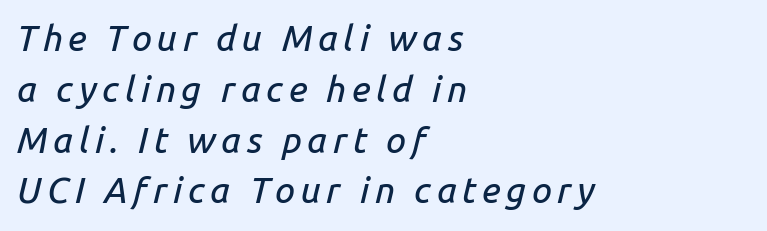
Rule under the text: the space is simply empty. The passage shown leans; its letterforms are oblique. Character widths vary here, with narrow letters taking less room than wide ones. How would I describe the line gaps? Plain and ordinary. The paragraph shown leans on its left margin.
